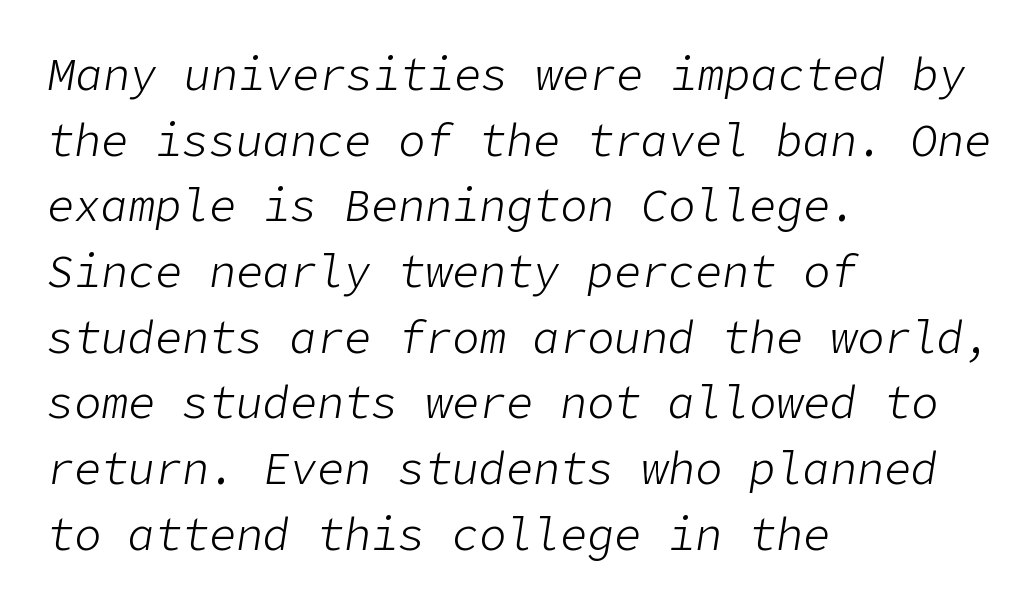
{"italic": "yes", "lean": "right", "slant_degrees": 9, "bold": "no", "weight": "light", "width": "normal", "stroke_contrast": "low", "x_height": "medium", "underline": "no", "align": "left", "line_spacing": "normal", "line_spacing_ratio": 1.46, "letter_spacing": "normal", "letter_spacing_em": 0.0, "glyph_px": 45}
